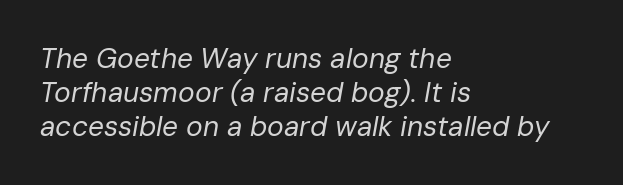
The image shows 28 px regular-weight type, italic (leaning right); set left-aligned, line spacing 1.21x, normal letter spacing, not underlined; low stroke contrast and a medium x-height.
